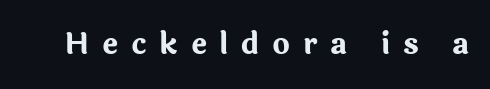
Q: Is the text bold? A: Yes.
Q: Is the text italic (slanted)? A: No, it is upright.
Q: Is the typeface a serif or a sans-serif typeface? A: Sans-serif.
Q: Is the text underlined? A: No.
Q: Is the spacing between letters normal or unusually wide? A: Unusually wide.
Q: Width (condensed, normal, or wide)? A: Normal.
Q: Stroke contrast? A: Low.
Q: x-height? A: Medium.
Q: Monospaced? A: No.
